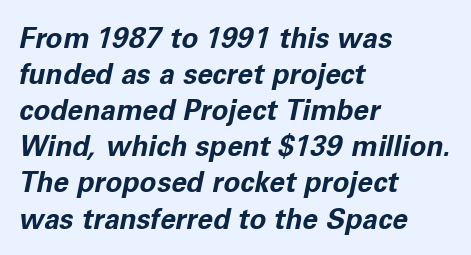
{"italic": "yes", "lean": "right", "slant_degrees": 11, "bold": "yes", "weight": "bold", "width": "normal", "stroke_contrast": "low", "x_height": "medium", "monospaced": "no", "underline": "no", "align": "left", "line_spacing": "normal", "line_spacing_ratio": 1.29, "letter_spacing": "normal", "letter_spacing_em": 0.0, "glyph_px": 28}
